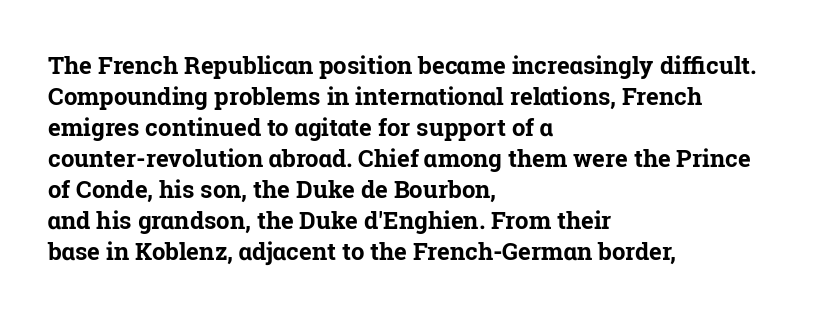
If you measured baseline to baseline, you'd find a middling distance. The specimen reads as upright at a glance. Glyph-to-glyph distance matches everyday printed text. Heavy, bold letterforms. Each row of text sits above clean, open space.
